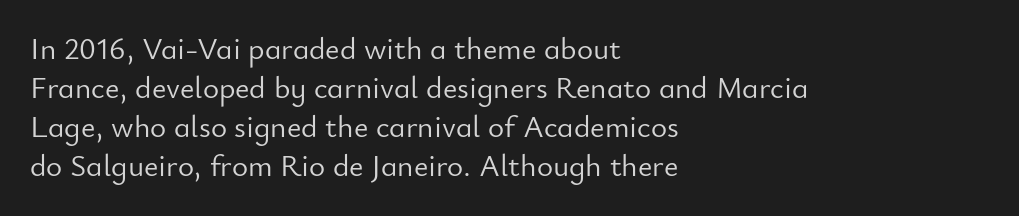
The image shows 31 px light sans-serif type, upright; set left-aligned, normal line spacing (1.26x), normal letter spacing, not underlined; low stroke contrast and a small x-height.
